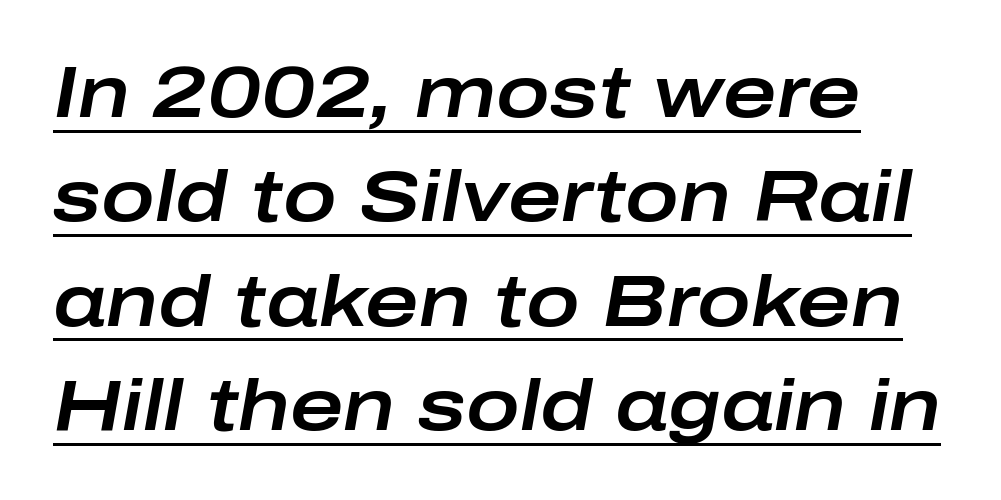
{"italic": "yes", "lean": "right", "slant_degrees": 10, "width": "wide", "stroke_contrast": "low", "x_height": "medium", "monospaced": "no", "underline": "yes", "line_spacing": "normal", "line_spacing_ratio": 1.45, "letter_spacing": "normal", "letter_spacing_em": 0.0, "glyph_px": 72}
